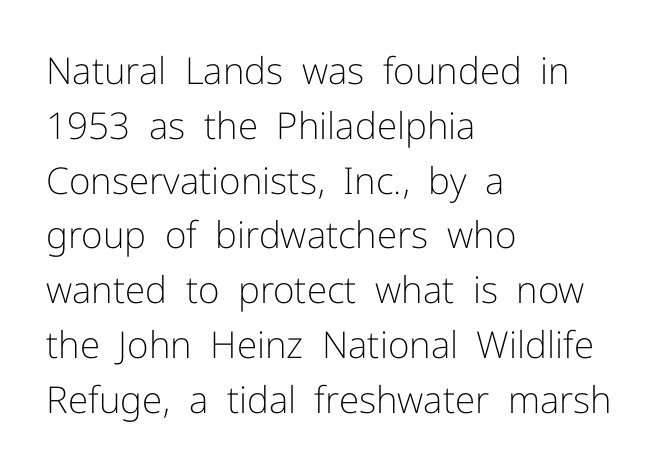
The image shows 37 px light sans-serif type, upright; set left-aligned, normal line spacing (1.48x), normal letter spacing, not underlined; low stroke contrast and a medium x-height.
